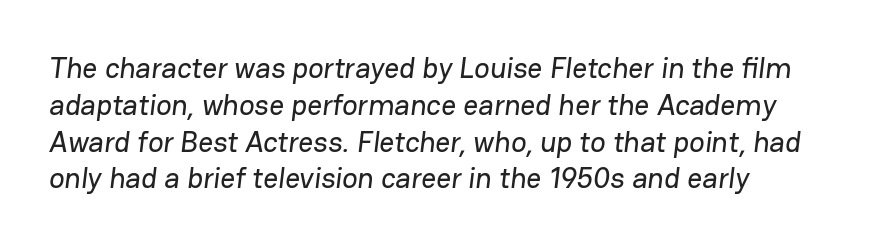
Q: Is the typeface a serif or a sans-serif typeface? A: Sans-serif.
Q: Is the text underlined? A: No.
Q: How is the paragraph aligned? A: Left-aligned.
Q: Is the spacing between letters normal or unusually wide? A: Normal.
Q: Is the spacing between lines tight, normal or loose? A: Normal.
Q: Width (condensed, normal, or wide)? A: Normal.
Q: Stroke contrast? A: Low.
Q: x-height? A: Medium.
Q: Monospaced? A: No.
